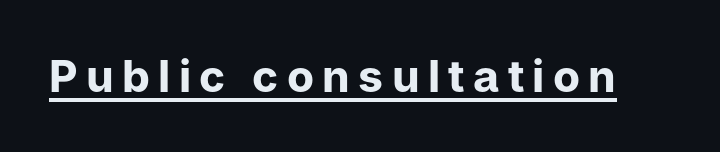
{"serif": "no", "italic": "no", "bold": "yes", "weight": "bold", "width": "normal", "stroke_contrast": "low", "x_height": "medium", "monospaced": "no", "underline": "yes", "glyph_px": 44}
